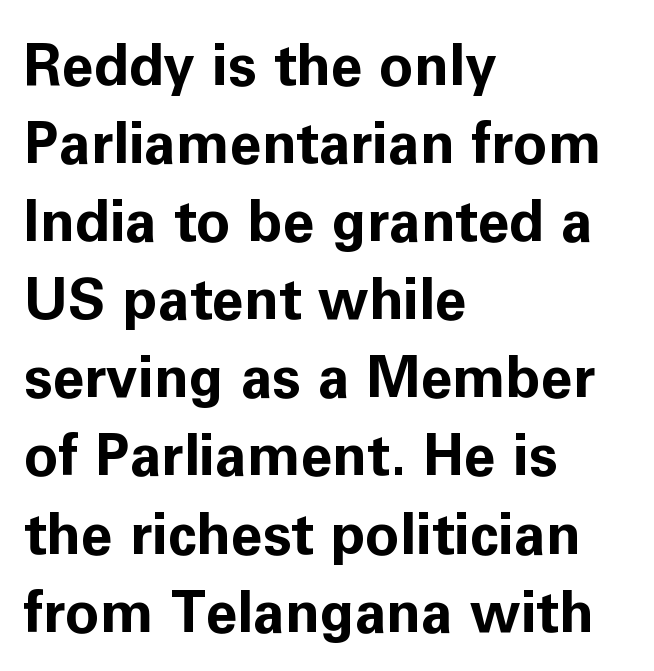
{"serif": "no", "italic": "no", "bold": "yes", "weight": "bold", "width": "normal", "stroke_contrast": "low", "x_height": "medium", "monospaced": "no", "underline": "no", "align": "left", "line_spacing": "normal", "line_spacing_ratio": 1.37, "letter_spacing": "normal", "letter_spacing_em": 0.0, "glyph_px": 57}
